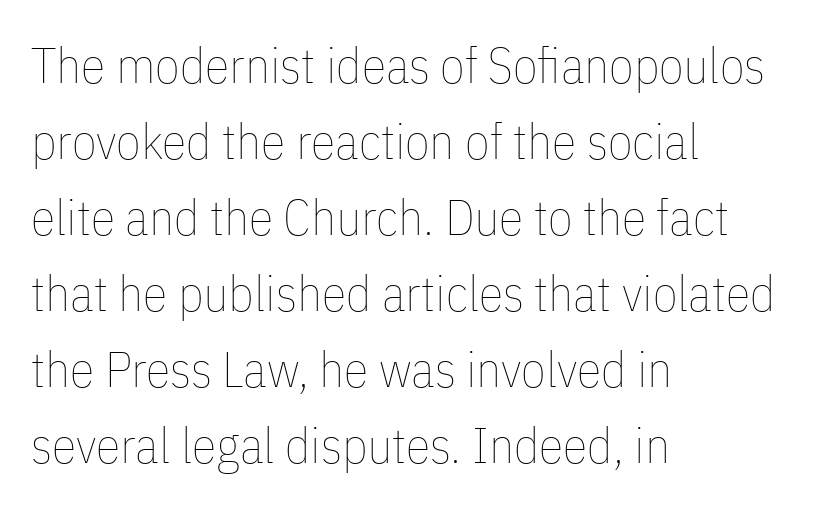
Q: Is the text bold? A: No.
Q: Is the text italic (slanted)? A: No, it is upright.
Q: Is the text underlined? A: No.
Q: How is the paragraph aligned? A: Left-aligned.
Q: Is the spacing between letters normal or unusually wide? A: Normal.
Q: Is the spacing between lines tight, normal or loose? A: Normal.
Q: Width (condensed, normal, or wide)? A: Condensed.
Q: Stroke contrast? A: Low.
Q: x-height? A: Medium.
Q: Monospaced? A: No.
